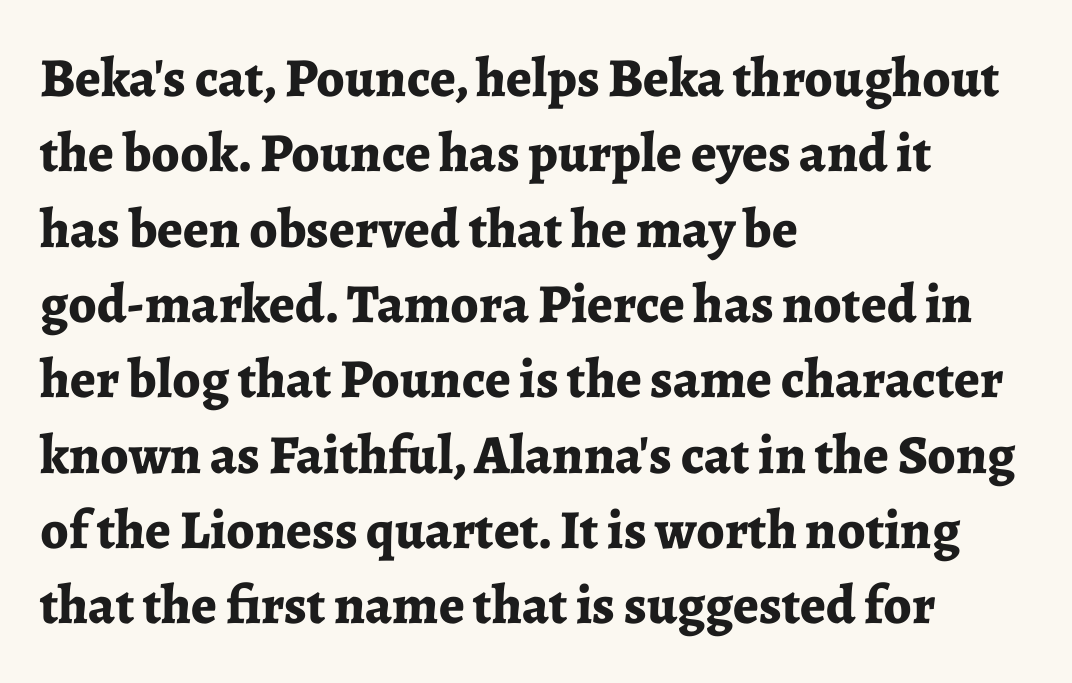
Q: Is the text bold? A: Yes.
Q: Is the text italic (slanted)? A: No, it is upright.
Q: Is the typeface a serif or a sans-serif typeface? A: Serif.
Q: Is the text underlined? A: No.
Q: How is the paragraph aligned? A: Left-aligned.
Q: Is the spacing between letters normal or unusually wide? A: Normal.
Q: Is the spacing between lines tight, normal or loose? A: Normal.
Q: Width (condensed, normal, or wide)? A: Normal.
Q: Stroke contrast? A: Low.
Q: x-height? A: Medium.
Q: Monospaced? A: No.
